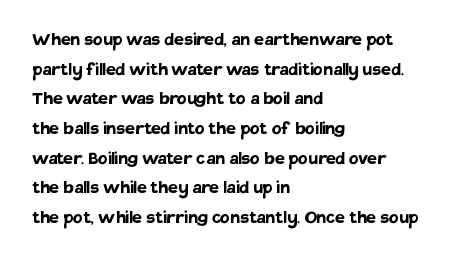
Caption: standard tracking, unaltered. Bold? Absolutely — the strokes are thick and heavy. Where is the straight margin? On the left. The line-height multiplier appears to be the usual default. Underlining? Definitely not there. Upright lettering throughout.
